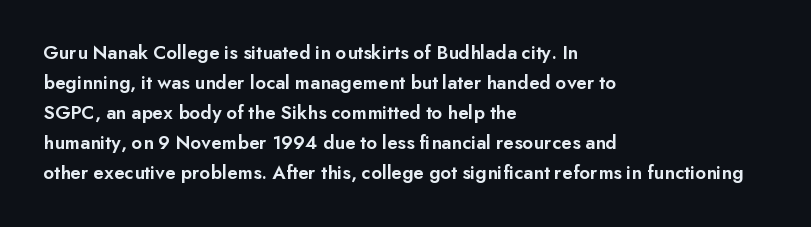
Q: Is the text bold? A: Semi-bold.
Q: Is the text italic (slanted)? A: No, it is upright.
Q: Is the text underlined? A: No.
Q: How is the paragraph aligned? A: Left-aligned.
Q: Is the spacing between letters normal or unusually wide? A: Normal.
Q: Is the spacing between lines tight, normal or loose? A: Normal.
